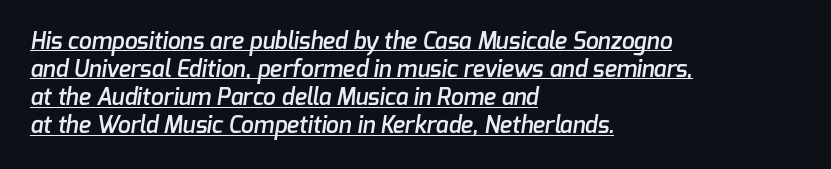
Q: Is the text bold? A: Semi-bold.
Q: Is the text underlined? A: Yes.
Q: How is the paragraph aligned? A: Left-aligned.
Q: Is the spacing between letters normal or unusually wide? A: Normal.
